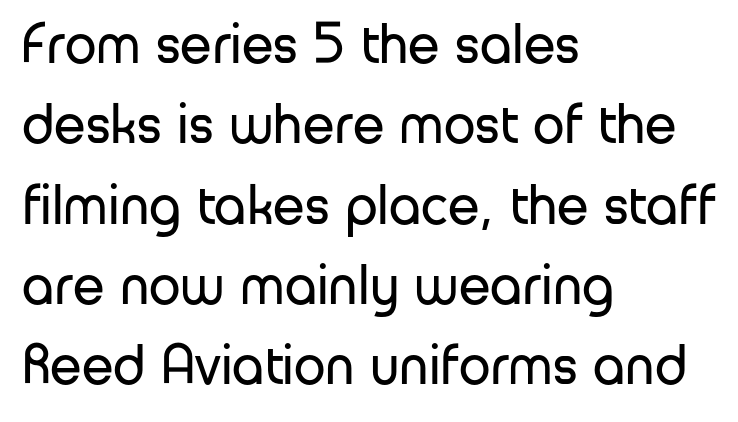
These lines stack with their left ends in a neat column. Look at the tracking — it's just the regular setting, nothing added. This sample has the flowing, uneven cadence of proportional lettering. A light-to-regular cut is what we see here.
